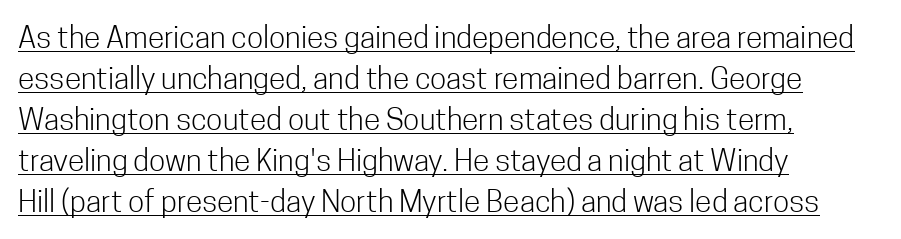
Typographically, this falls in the sans-serif category. This sample uses an upright cut, with every glyph sitting square on the baseline. The ragged edge is on the right, which tells us the setting is flush left. The lettering is marked with a stroke running underneath it.
